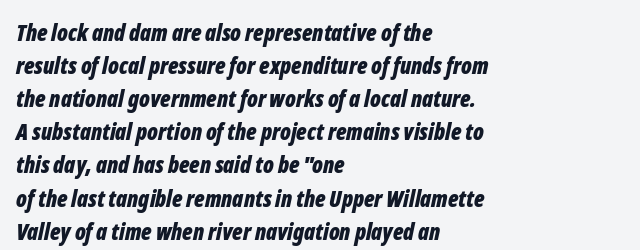
{"italic": "yes", "lean": "right", "slant_degrees": 12, "bold": "yes", "underline": "no", "align": "left", "line_spacing": "normal", "line_spacing_ratio": 1.44, "letter_spacing": "normal", "letter_spacing_em": 0.0, "glyph_px": 23}
